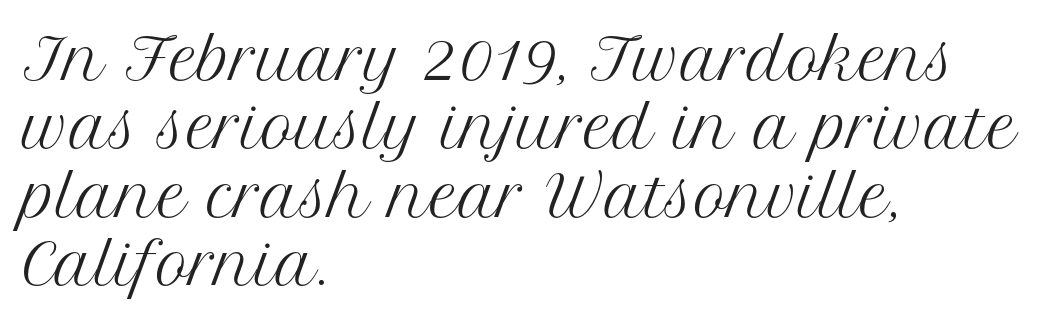
The image shows 56 px regular-weight serif type; set left-aligned, line spacing 1.22x, normal letter spacing, not underlined; medium stroke contrast and a medium x-height.
